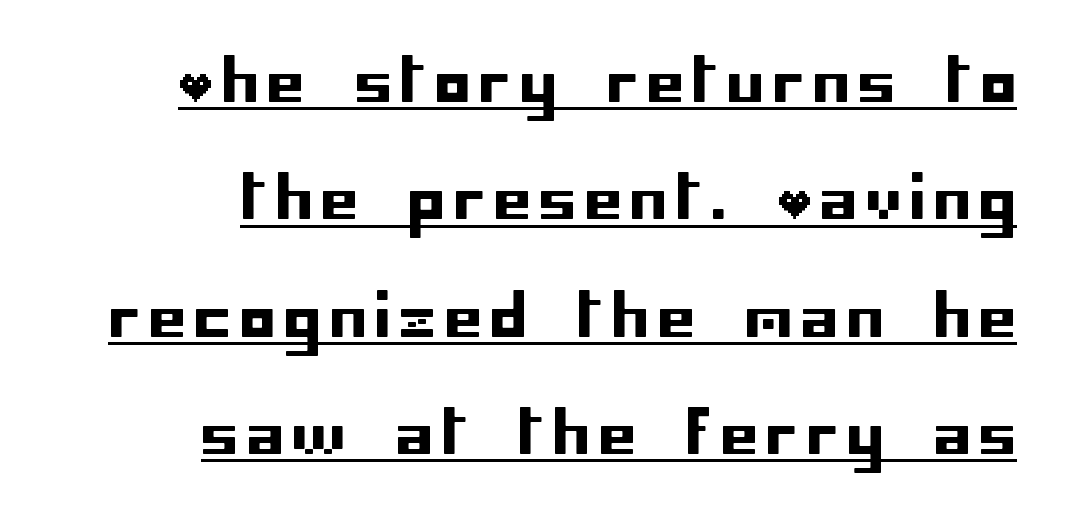
The image shows 59 px sans-serif type, upright; set right-aligned, loose line spacing (1.99x), underlined; low stroke contrast and a large x-height.
